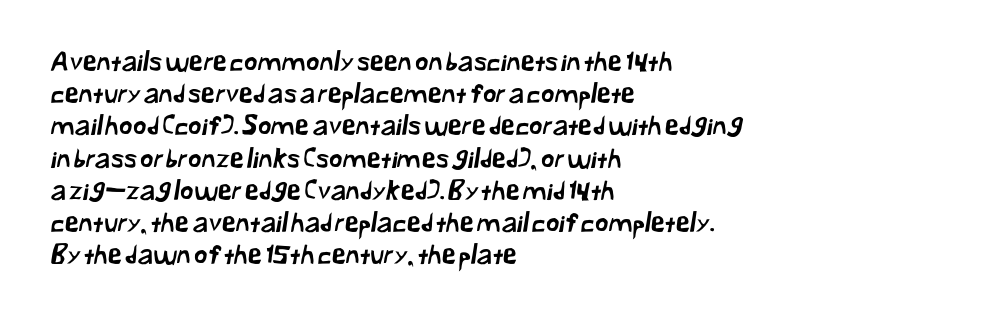
Q: Is the text underlined? A: No.
Q: How is the paragraph aligned? A: Left-aligned.
Q: Is the spacing between letters normal or unusually wide? A: Normal.
